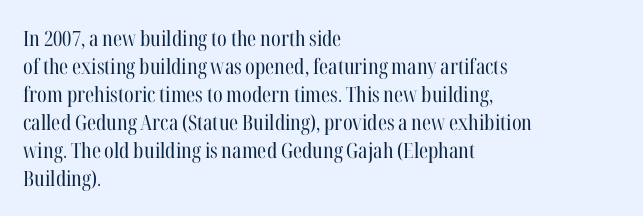
Q: Is the text bold? A: No.
Q: Is the text italic (slanted)? A: No, it is upright.
Q: Is the text underlined? A: No.
Q: How is the paragraph aligned? A: Left-aligned.
Q: Is the spacing between letters normal or unusually wide? A: Normal.
Q: Is the spacing between lines tight, normal or loose? A: Normal.
